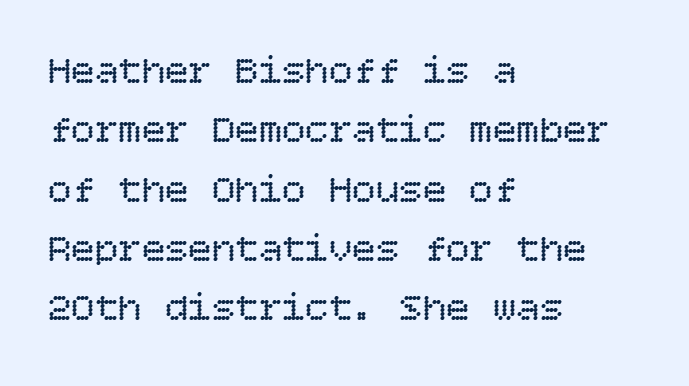
Notice how descenders clear the ascenders below comfortably — that's standard leading. The axis of the letterforms is exactly vertical. Is the type heavy? It reads as light-to-regular instead. No extra tracking has been applied to these lines.
